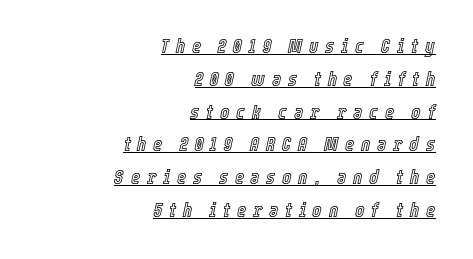
Q: Is the text italic (slanted)? A: Yes, it leans right by about 12 degrees.
Q: Is the text underlined? A: Yes.
Q: How is the paragraph aligned? A: Right-aligned.
Q: Is the spacing between letters normal or unusually wide? A: Unusually wide.
Q: Is the spacing between lines tight, normal or loose? A: Normal.
